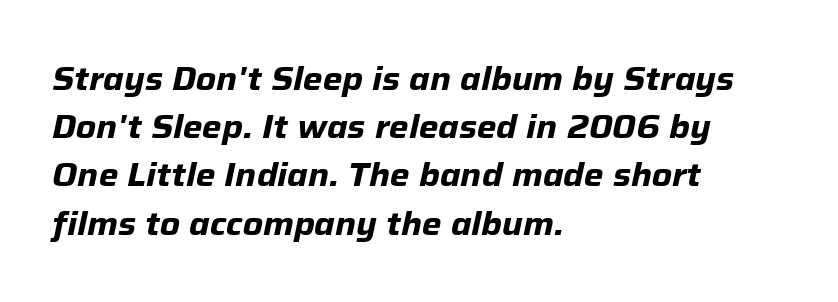
You can tell it's italic because the verticals aren't actually vertical. Is this a fixed-width face? No — the glyphs have proportional, varying widths. In terms of weight, the rendering is a true, heavy bold. The type is set solid horizontally, with unmodified tracking. Vertical spacing — default. The passage is arranged the way most books set body copy — flush left.
